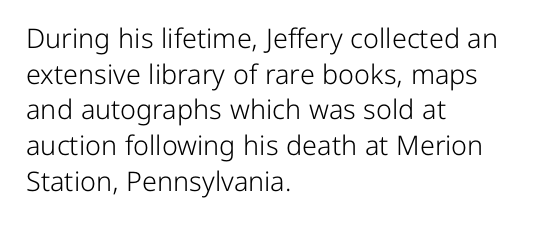
The image shows 27 px text type, upright; set left-aligned, normal line spacing (1.32x), normal letter spacing, not underlined.
